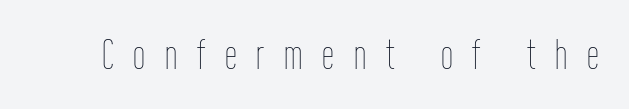
Q: Is the text bold? A: No.
Q: Is the text italic (slanted)? A: No, it is upright.
Q: Is the text underlined? A: No.
Q: Is the spacing between letters normal or unusually wide? A: Unusually wide.
Q: Width (condensed, normal, or wide)? A: Condensed.
Q: Stroke contrast? A: Low.
Q: x-height? A: Medium.
Q: Monospaced? A: No.
